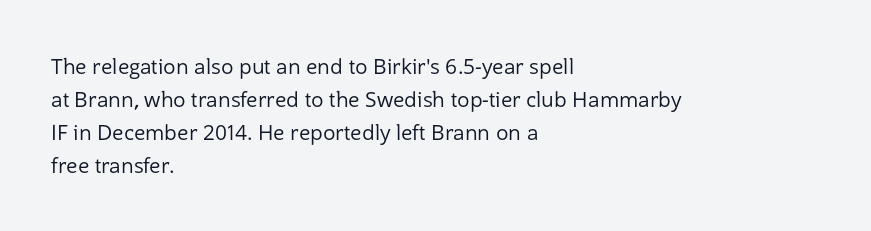
Q: Is the text bold? A: No.
Q: Is the text italic (slanted)? A: No, it is upright.
Q: Is the text underlined? A: No.
Q: How is the paragraph aligned? A: Left-aligned.
Q: Is the spacing between letters normal or unusually wide? A: Normal.
Q: Is the spacing between lines tight, normal or loose? A: Normal.
